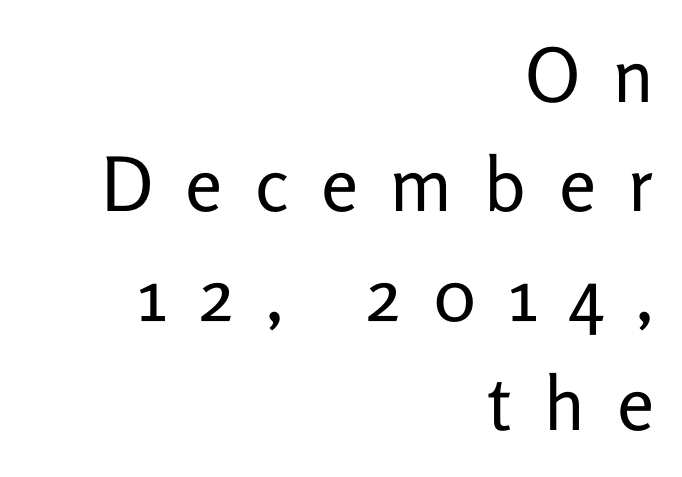
The glyphs are unaccompanied by any horizontal stroke below them. Evenly set lines give the paragraph a standard silhouette. The rendering anchors every line to the right-hand side. This sample uses an upright cut, with every glyph sitting square on the baseline.
